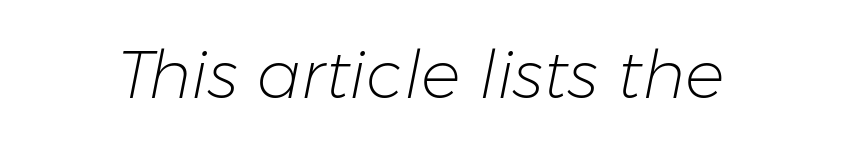
The image shows 66 px light type, italic (leaning right); set normal letter spacing, not underlined; low stroke contrast and a medium x-height.
